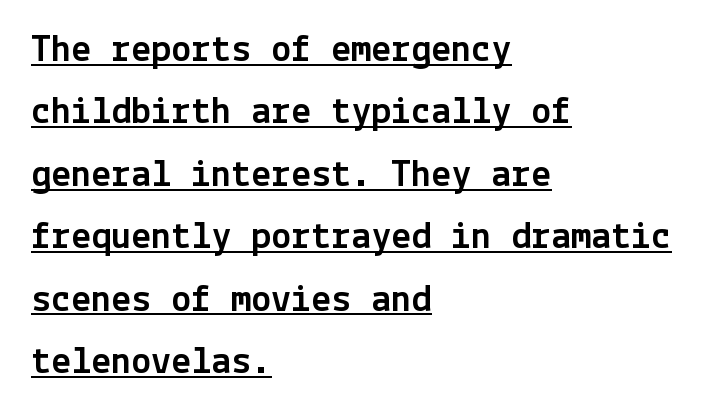
Typeset ragged right — the left edge is the straight one. I'd call this a sans setting — the letters go barefoot. No extra tracking has been applied to these lines. The designer left line spacing at the default.
